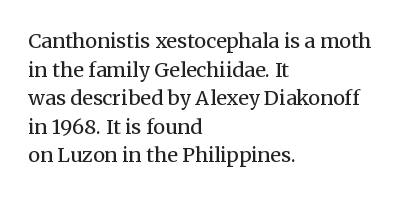
Honestly, the letter spacing is just normal — you wouldn't notice it. Every row of glyphs begins at an identical x-position on the left. The lettering holds an erect, upright posture throughout. A typesetter would call this leading conventional body-copy spacing.
